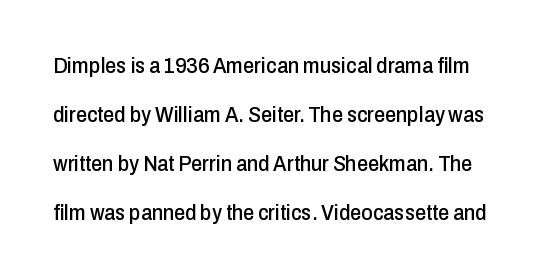
The image shows 22 px text type, upright; set loose line spacing (2.22x), normal letter spacing, not underlined.
